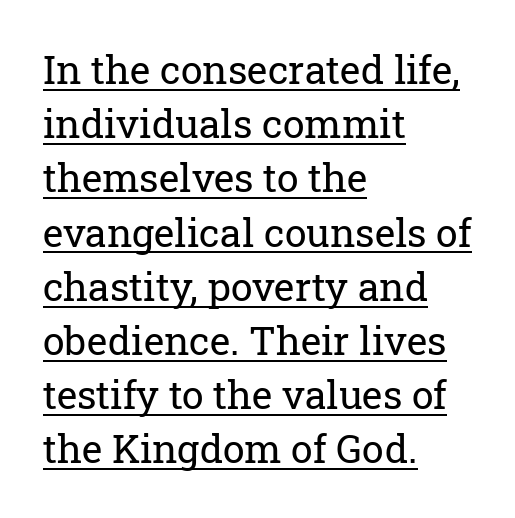
The image shows 39 px regular-weight serif type, upright; set left-aligned, normal line spacing (1.39x), normal letter spacing, underlined; low stroke contrast and a medium x-height.
